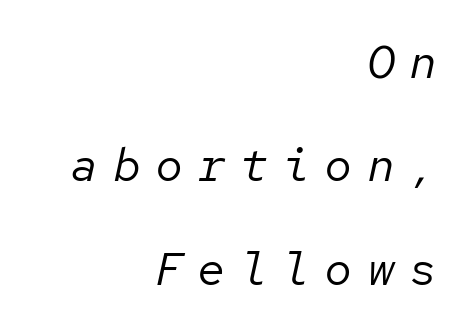
Q: Is the text bold? A: No.
Q: Is the text italic (slanted)? A: Yes, it leans right by about 12 degrees.
Q: Is the text underlined? A: No.
Q: How is the paragraph aligned? A: Right-aligned.
Q: Is the spacing between letters normal or unusually wide? A: Unusually wide.
Q: Is the spacing between lines tight, normal or loose? A: Loose.
Q: Width (condensed, normal, or wide)? A: Normal.
Q: Stroke contrast? A: Low.
Q: x-height? A: Medium.
Q: Monospaced? A: Yes.
